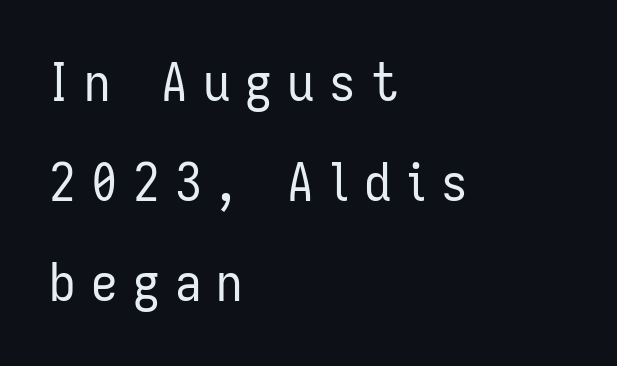
Q: Is the text bold? A: No.
Q: Is the text italic (slanted)? A: No, it is upright.
Q: Is the typeface a serif or a sans-serif typeface? A: Sans-serif.
Q: Is the text underlined? A: No.
Q: How is the paragraph aligned? A: Left-aligned.
Q: Is the spacing between letters normal or unusually wide? A: Unusually wide.
Q: Width (condensed, normal, or wide)? A: Condensed.
Q: Stroke contrast? A: Low.
Q: x-height? A: Medium.
Q: Monospaced? A: No.
